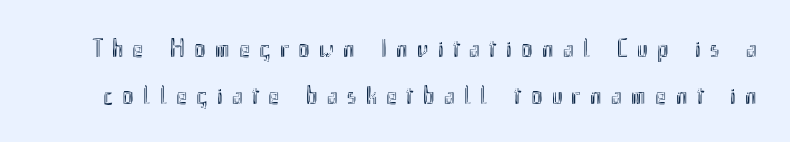
{"italic": "no", "underline": "no", "line_spacing_ratio": 1.8, "letter_spacing": "wide", "letter_spacing_em": 0.36, "glyph_px": 26}
